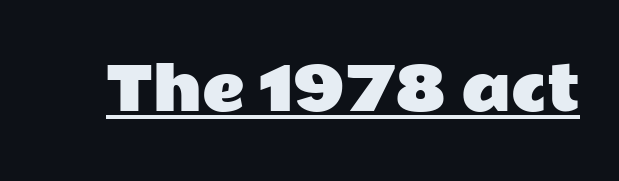
The typesetter has applied underlining to the passage shown. Words appear dense and cohesive because spacing is normal. This sample uses an upright cut, with every glyph sitting square on the baseline. What kind of face is this? One without serifs — a sans. Here the designer chose a conventional face with non-uniform glyph widths.
